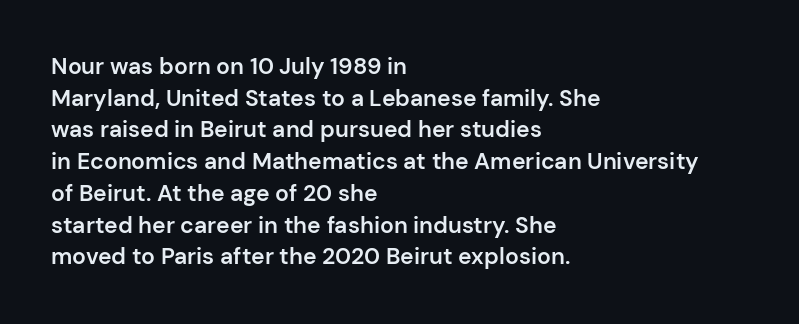
How would I describe the line gaps? Plain and ordinary. A fair bit of extra ink — the face is semibold, not bold. Check the space under the baseline: it is left empty. Style check: upright.
